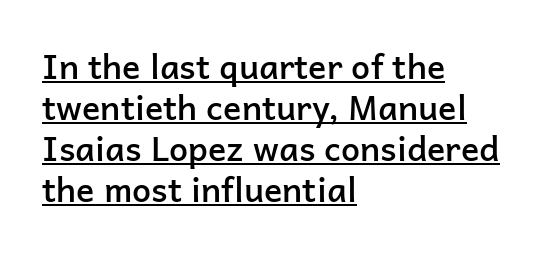
{"serif": "no", "italic": "no", "bold": "semi", "weight": "semibold", "width": "normal", "stroke_contrast": "low", "x_height": "medium", "monospaced": "no", "underline": "yes", "align": "left", "line_spacing_ratio": 1.21, "letter_spacing": "normal", "letter_spacing_em": 0.0, "glyph_px": 34}
